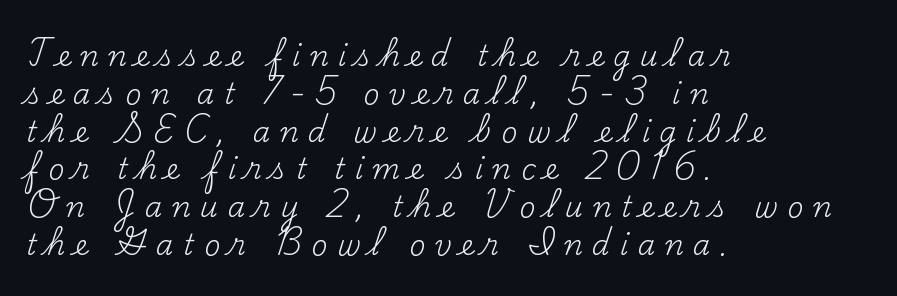
Q: Is the text bold? A: No.
Q: Is the text italic (slanted)? A: Yes.
Q: Is the typeface a serif or a sans-serif typeface? A: Serif.
Q: Is the text underlined? A: No.
Q: How is the paragraph aligned? A: Left-aligned.
Q: Is the spacing between letters normal or unusually wide? A: Unusually wide.
Q: Is the spacing between lines tight, normal or loose? A: Normal.
Q: Width (condensed, normal, or wide)? A: Normal.
Q: Stroke contrast? A: Medium.
Q: x-height? A: Small.
Q: Monospaced? A: No.
